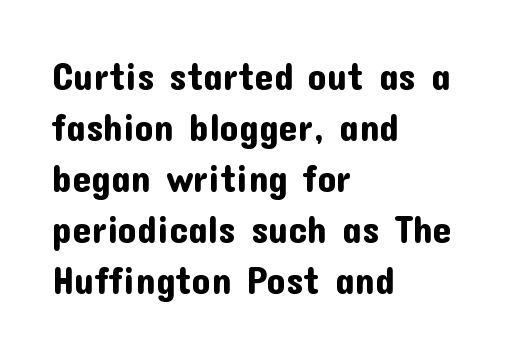
The image shows 38 px sans-serif type, upright; set left-aligned, normal line spacing (1.34x), normal letter spacing, not underlined; low stroke contrast and a medium x-height.
